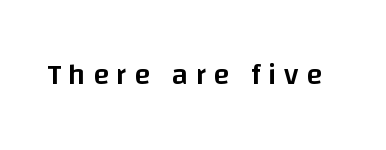
{"serif": "no", "italic": "no", "bold": "semi", "weight": "semibold", "width": "normal", "stroke_contrast": "low", "x_height": "large", "monospaced": "no", "underline": "no", "letter_spacing": "wide", "letter_spacing_em": 0.24, "glyph_px": 30}
